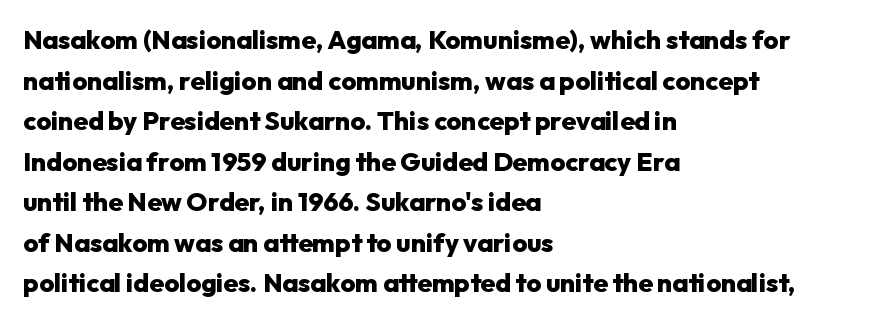
Students, note that the glyphs here touch the page at normal intervals. Lines of text with bare space underneath. Short and long lines alike share a common starting point at left. The font's upright variant was chosen for this text.
